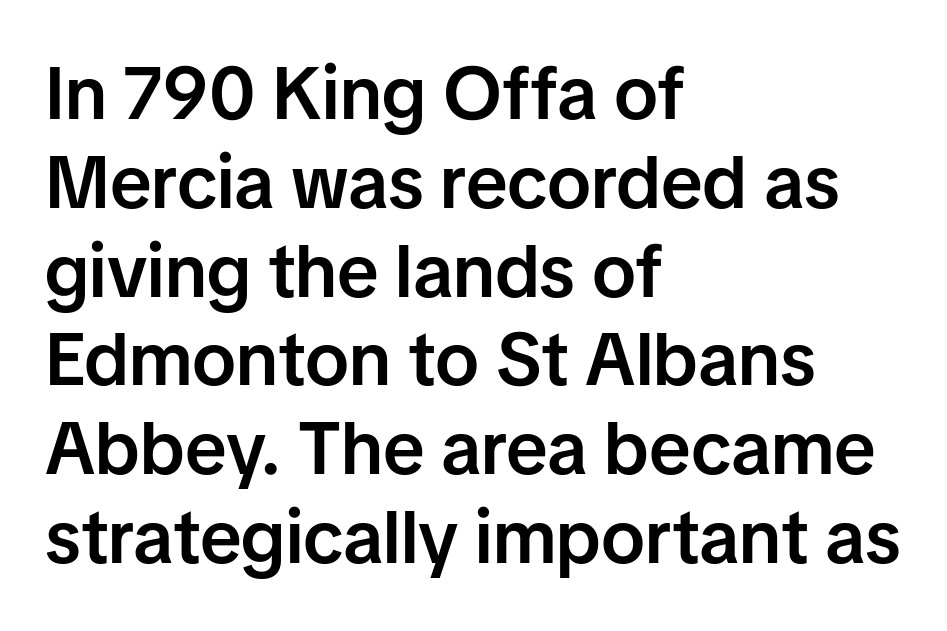
{"serif": "no", "italic": "no", "bold": "semi", "weight": "semibold", "width": "normal", "stroke_contrast": "low", "x_height": "medium", "monospaced": "no", "underline": "no", "align": "left", "line_spacing_ratio": 1.2, "letter_spacing": "normal", "letter_spacing_em": 0.0, "glyph_px": 74}
